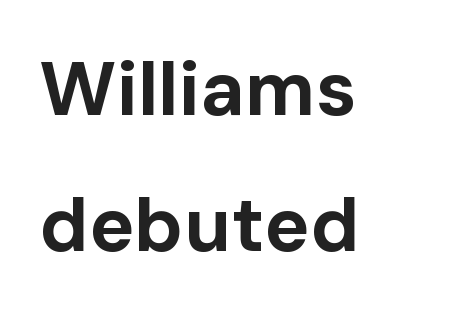
{"serif": "no", "italic": "no", "bold": "yes", "weight": "bold", "width": "normal", "stroke_contrast": "low", "x_height": "medium", "monospaced": "no", "underline": "no", "align": "left", "line_spacing_ratio": 1.79, "letter_spacing": "normal", "letter_spacing_em": 0.0, "glyph_px": 76}
